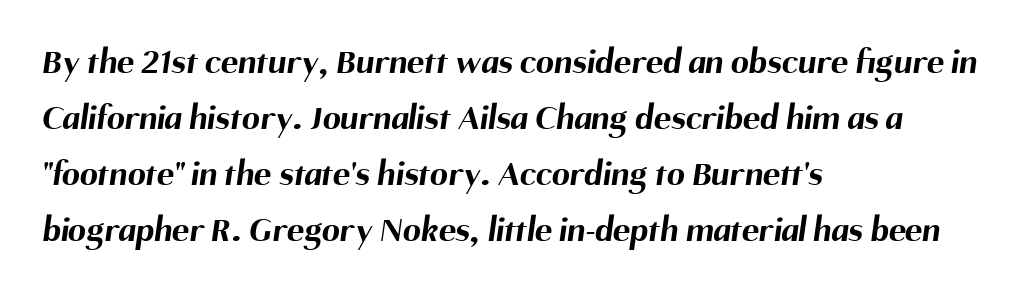
{"serif": "no", "bold": "yes", "weight": "bold", "width": "normal", "stroke_contrast": "medium", "x_height": "medium", "monospaced": "no", "underline": "no", "align": "left", "line_spacing": "normal", "line_spacing_ratio": 1.56, "letter_spacing": "normal", "letter_spacing_em": 0.0, "glyph_px": 36}
